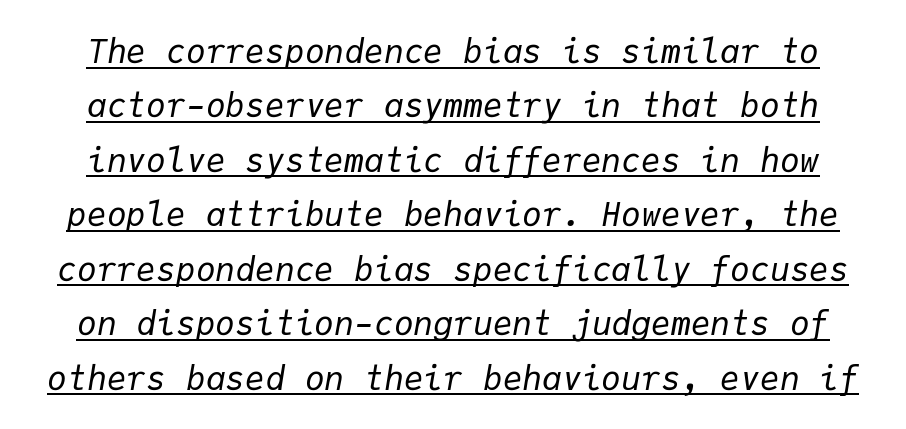
The image shows 33 px regular-weight type, italic (leaning right), monospaced; set normal line spacing (1.65x), normal letter spacing, underlined; low stroke contrast and a medium x-height.
